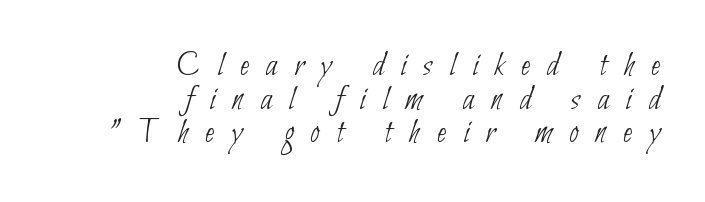
Q: Is the text bold? A: No.
Q: Is the typeface a serif or a sans-serif typeface? A: Sans-serif.
Q: Is the text underlined? A: No.
Q: How is the paragraph aligned? A: Right-aligned.
Q: Is the spacing between letters normal or unusually wide? A: Unusually wide.
Q: Is the spacing between lines tight, normal or loose? A: Tight.
Q: Width (condensed, normal, or wide)? A: Condensed.
Q: Stroke contrast? A: Low.
Q: x-height? A: Small.
Q: Monospaced? A: No.
